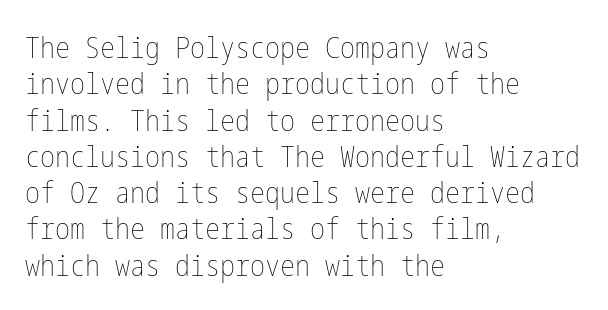
No word sits above an underline. The font is comparable to plain body text, perhaps lighter. Every row of glyphs begins at an identical x-position on the left. The specimen reads as upright at a glance.
